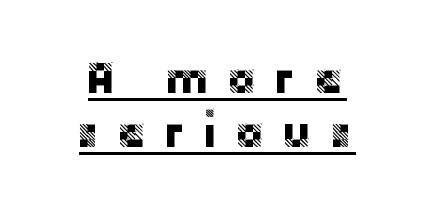
The rendering shows plain stroke endings on the letterforms — a sans-serif design. Between one letter and the next there's a generous, obvious gap. The rendering uses the underline text-decoration. Tall strokes in this sample are plumb rather than angled. Does the copy run flush right? No — it is centered line by line. Is this a fixed-width face? No — the glyphs have proportional, varying widths.
